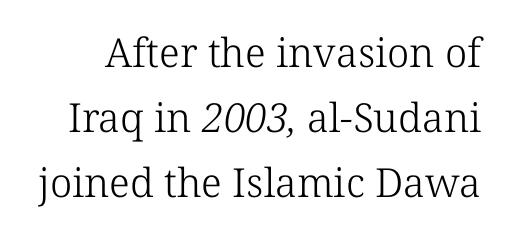
{"serif": "yes", "bold": "no", "weight": "light", "width": "normal", "stroke_contrast": "low", "x_height": "medium", "monospaced": "no", "underline": "no", "line_spacing": "normal", "line_spacing_ratio": 1.63, "letter_spacing": "normal", "letter_spacing_em": 0.0, "glyph_px": 40}
